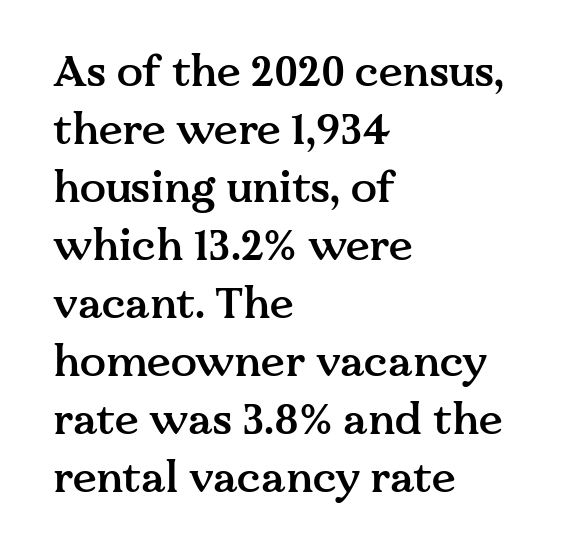
The image shows 43 px semibold serif type, upright; set left-aligned, normal line spacing (1.35x), normal letter spacing, not underlined; medium stroke contrast and a medium x-height.
